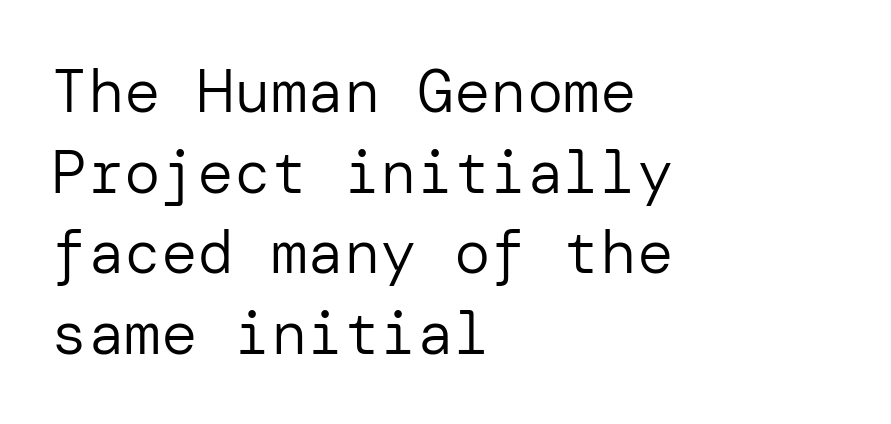
{"serif": "no", "italic": "no", "bold": "no", "weight": "regular", "width": "normal", "stroke_contrast": "low", "x_height": "medium", "underline": "no", "align": "left", "line_spacing": "normal", "line_spacing_ratio": 1.32, "letter_spacing": "normal", "letter_spacing_em": 0.0, "glyph_px": 61}
